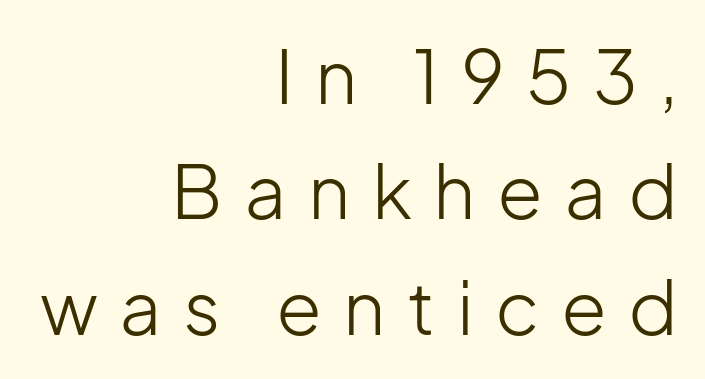
Q: Is the text bold? A: No.
Q: Is the text italic (slanted)? A: No, it is upright.
Q: Is the typeface a serif or a sans-serif typeface? A: Sans-serif.
Q: Is the text underlined? A: No.
Q: How is the paragraph aligned? A: Right-aligned.
Q: Is the spacing between letters normal or unusually wide? A: Unusually wide.
Q: Is the spacing between lines tight, normal or loose? A: Normal.
Q: Width (condensed, normal, or wide)? A: Normal.
Q: Stroke contrast? A: Low.
Q: x-height? A: Medium.
Q: Monospaced? A: No.
